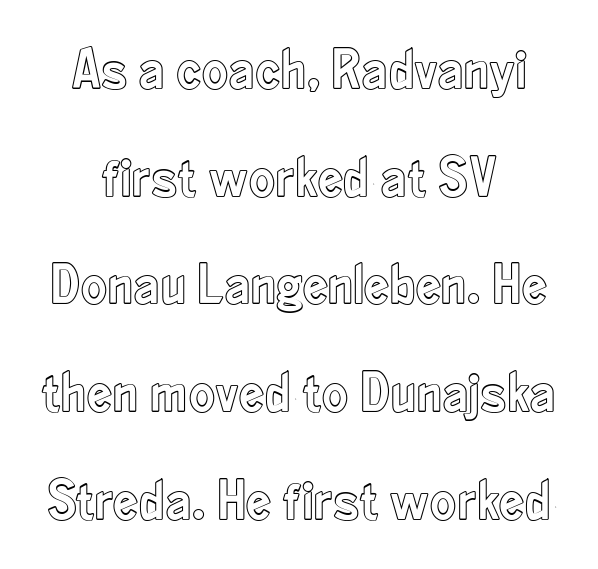
The image shows 57 px condensed type, upright; set centered, line spacing 1.89x, normal letter spacing, not underlined; a small x-height.
